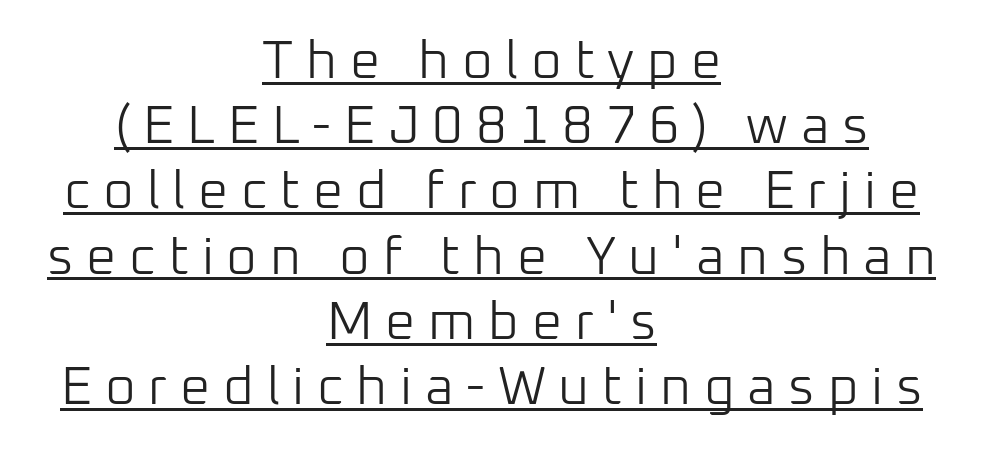
{"serif": "no", "italic": "no", "bold": "no", "weight": "light", "width": "normal", "stroke_contrast": "low", "x_height": "medium", "monospaced": "no", "underline": "yes", "align": "center", "line_spacing_ratio": 1.23, "letter_spacing": "wide", "letter_spacing_em": 0.24, "glyph_px": 53}
